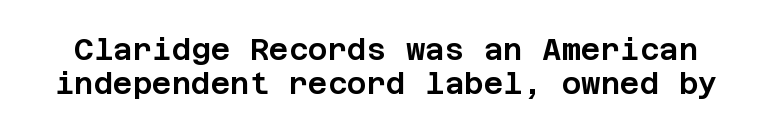
The image shows 30 px sans-serif type, upright; set tight line spacing (1.15x), normal letter spacing, not underlined; low stroke contrast and a large x-height.
